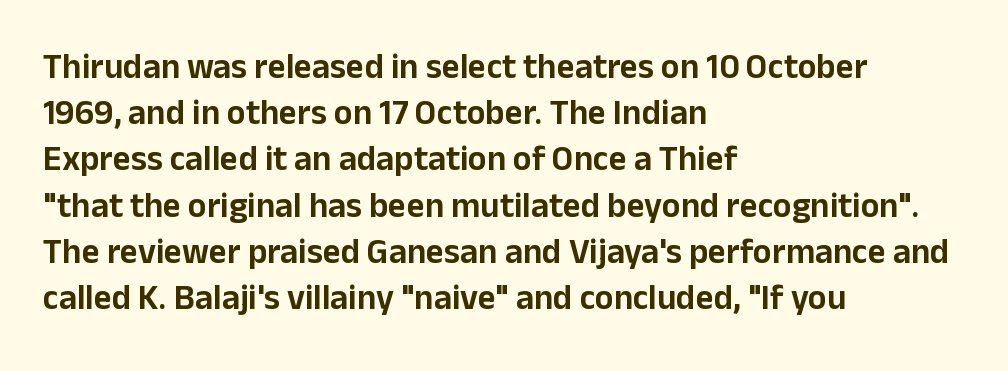
{"serif": "no", "italic": "no", "width": "normal", "stroke_contrast": "low", "x_height": "medium", "monospaced": "no", "underline": "no", "align": "left", "line_spacing": "normal", "line_spacing_ratio": 1.32, "letter_spacing": "normal", "letter_spacing_em": 0.0, "glyph_px": 35}
